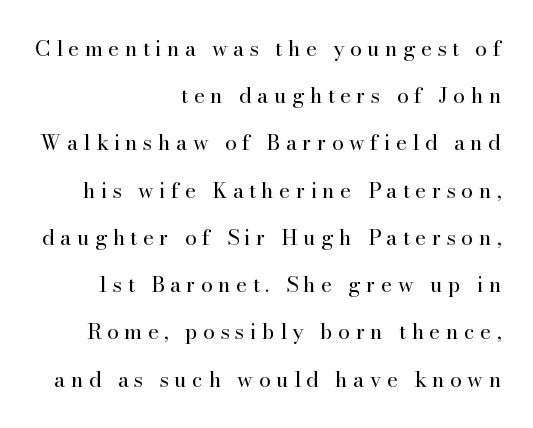
{"italic": "no", "bold": "no", "underline": "no", "align": "right", "line_spacing": "loose", "line_spacing_ratio": 2.25, "letter_spacing": "wide", "letter_spacing_em": 0.26, "glyph_px": 21}
